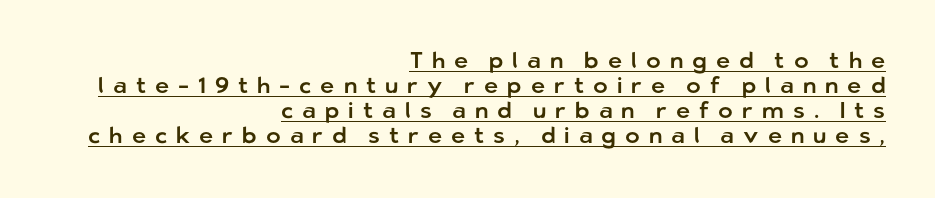
The image shows 22 px text type, upright; set right-aligned, tight line spacing (1.13x), unusually wide letter spacing (+0.41 em), underlined.
